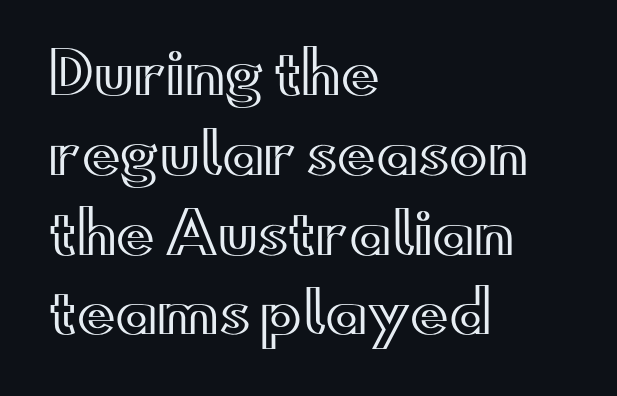
Quick note: not italic, upright. Do the characters align in a grid? No, the font is proportional. One-word summary of the alignment: left. The line texture is even and compact thanks to regular tracking. Beneath every word, the page is bare. The rendering uses a moderate line-height, typical for paragraphs.
